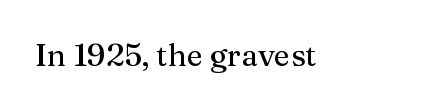
Q: Is the text italic (slanted)? A: No, it is upright.
Q: Is the typeface a serif or a sans-serif typeface? A: Serif.
Q: Is the text underlined? A: No.
Q: Is the spacing between letters normal or unusually wide? A: Normal.
Q: Width (condensed, normal, or wide)? A: Normal.
Q: Stroke contrast? A: Medium.
Q: x-height? A: Medium.
Q: Monospaced? A: No.
